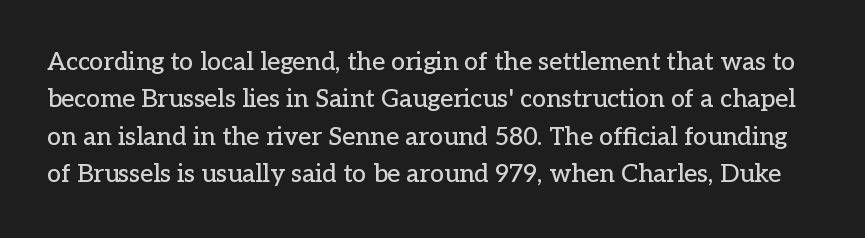
{"italic": "no", "underline": "no", "line_spacing": "normal", "line_spacing_ratio": 1.5, "letter_spacing": "normal", "letter_spacing_em": 0.0, "glyph_px": 25}
